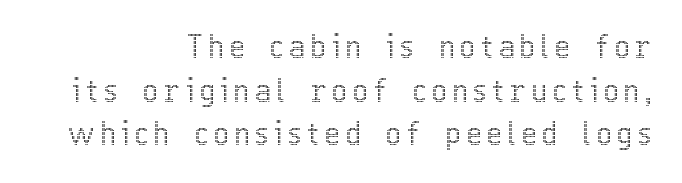
Q: Is the text italic (slanted)? A: No, it is upright.
Q: Is the text underlined? A: No.
Q: How is the paragraph aligned? A: Right-aligned.
Q: Is the spacing between letters normal or unusually wide? A: Unusually wide.
Q: Is the spacing between lines tight, normal or loose? A: Normal.
Q: Width (condensed, normal, or wide)? A: Condensed.
Q: x-height? A: Medium.
Q: Monospaced? A: No.
